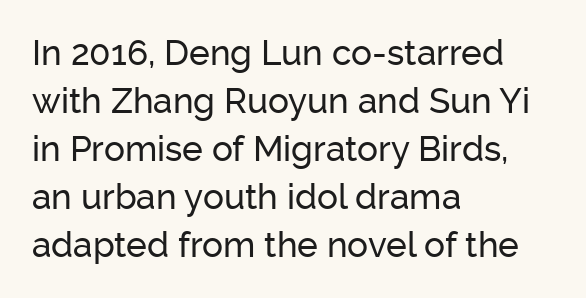
When letters stand straight like this, we call the style roman or upright. The leading is moderate, giving the passage an even texture. A typesetter would call this proportional, since set widths differ per character. Check where the strokes stop: nothing finishes them off — pure sans. The letterforms sit shoulder to shoulder at normal distance. The specimen omits any rule beneath the text block's lines.
